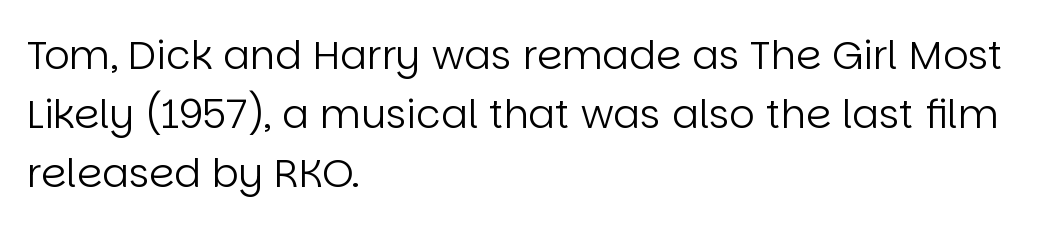
The image shows 40 px regular-weight sans-serif type, upright; set left-aligned, normal line spacing (1.47x), normal letter spacing, not underlined; low stroke contrast and a large x-height.
